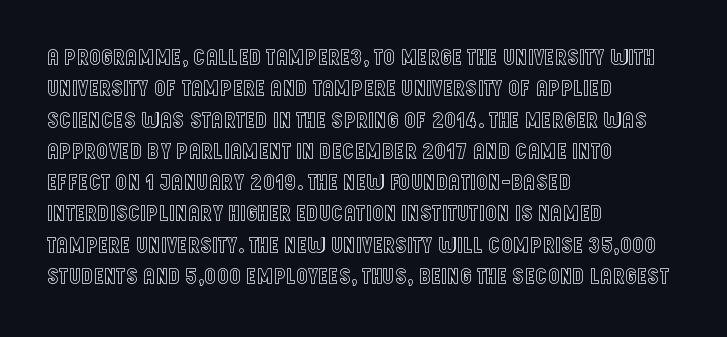
The image shows 23 px text type, upright; set left-aligned, normal line spacing (1.36x), normal letter spacing, not underlined.
